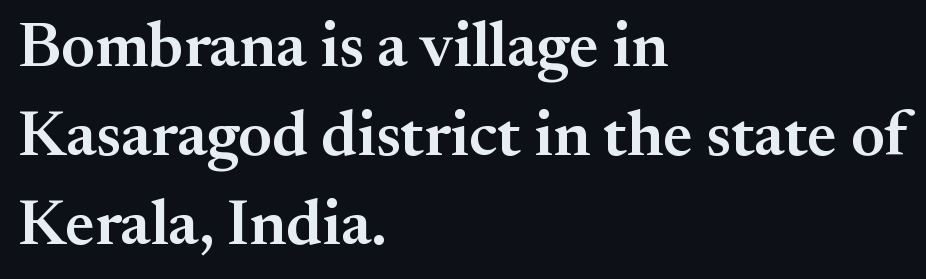
The image shows 64 px semibold serif type, upright; set left-aligned, normal line spacing (1.39x), normal letter spacing, not underlined; medium stroke contrast and a small x-height.
